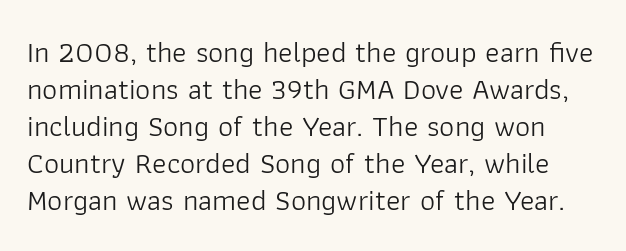
Q: Is the text bold? A: No.
Q: Is the text italic (slanted)? A: No, it is upright.
Q: Is the typeface a serif or a sans-serif typeface? A: Sans-serif.
Q: Is the text underlined? A: No.
Q: Is the spacing between letters normal or unusually wide? A: Normal.
Q: Width (condensed, normal, or wide)? A: Normal.
Q: Stroke contrast? A: Low.
Q: x-height? A: Medium.
Q: Monospaced? A: No.
